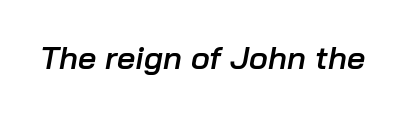
Q: Is the text bold? A: Semi-bold.
Q: Is the text italic (slanted)? A: Yes, it leans right by about 10 degrees.
Q: Is the text underlined? A: No.
Q: Is the spacing between letters normal or unusually wide? A: Normal.
Q: Width (condensed, normal, or wide)? A: Normal.
Q: Stroke contrast? A: Low.
Q: x-height? A: Medium.
Q: Monospaced? A: No.
